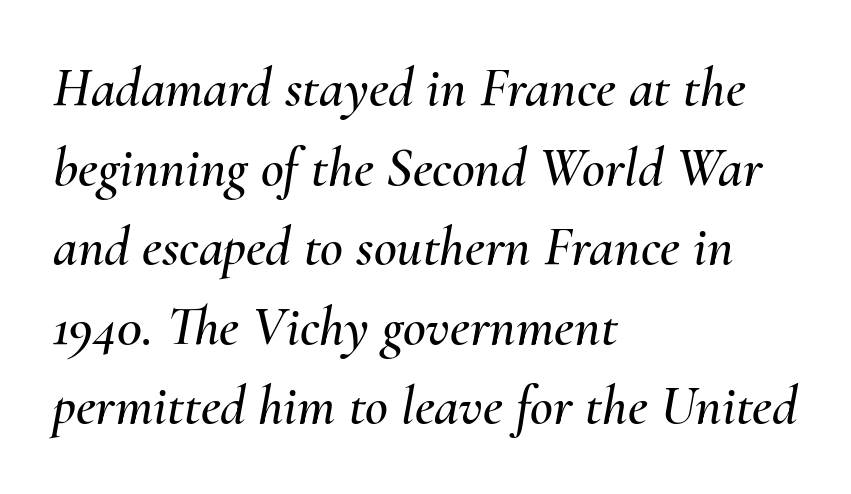
Whoever set this chose a conventional vertical rhythm. How are the letters spaced? Ordinarily, with no added tracking. The passage shown is not underscored anywhere. A typesetter would call this proportional, since set widths differ per character.
